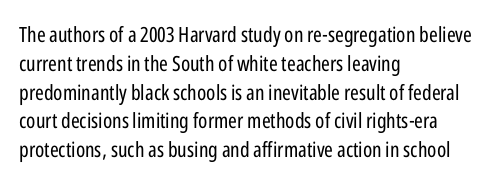
{"italic": "no", "bold": "no", "underline": "no", "align": "left", "line_spacing": "normal", "line_spacing_ratio": 1.37, "letter_spacing": "normal", "letter_spacing_em": 0.0, "glyph_px": 21}
